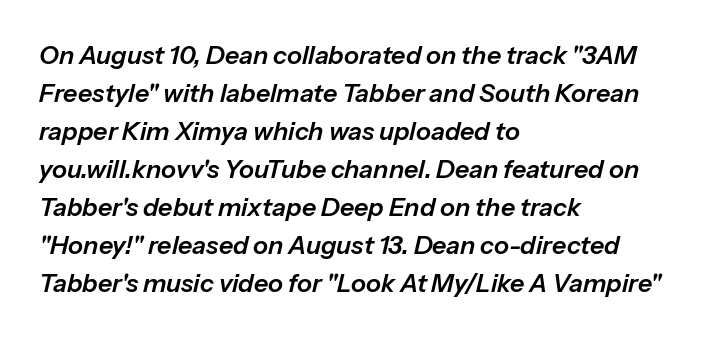
{"italic": "yes", "lean": "right", "slant_degrees": 13, "underline": "no", "align": "left", "line_spacing": "normal", "line_spacing_ratio": 1.52, "letter_spacing": "normal", "letter_spacing_em": 0.0, "glyph_px": 25}
